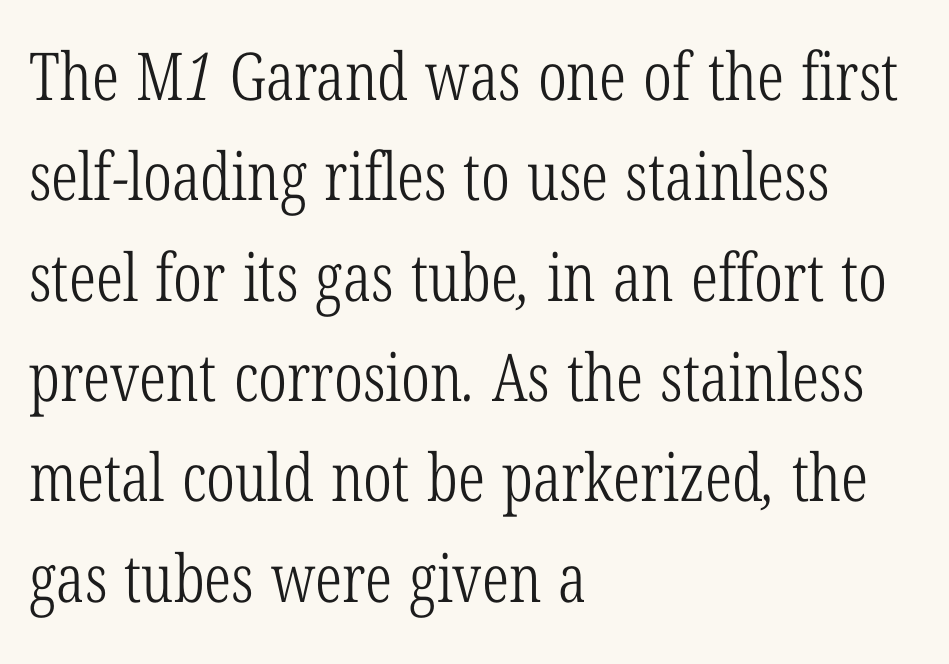
Q: Is the text bold? A: No.
Q: Is the typeface a serif or a sans-serif typeface? A: Serif.
Q: Is the text underlined? A: No.
Q: How is the paragraph aligned? A: Left-aligned.
Q: Is the spacing between letters normal or unusually wide? A: Normal.
Q: Is the spacing between lines tight, normal or loose? A: Normal.
Q: Width (condensed, normal, or wide)? A: Condensed.
Q: Stroke contrast? A: Low.
Q: x-height? A: Medium.
Q: Monospaced? A: No.
